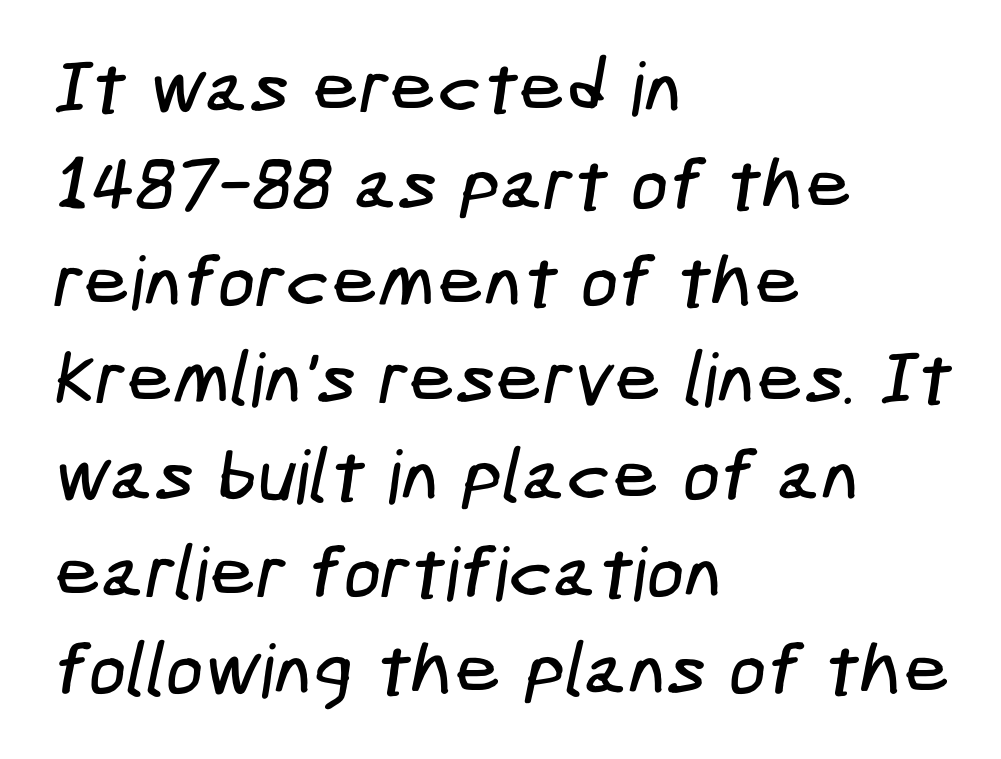
Q: Is the typeface a serif or a sans-serif typeface? A: Sans-serif.
Q: Is the text underlined? A: No.
Q: How is the paragraph aligned? A: Left-aligned.
Q: Is the spacing between letters normal or unusually wide? A: Normal.
Q: Is the spacing between lines tight, normal or loose? A: Normal.
Q: Width (condensed, normal, or wide)? A: Condensed.
Q: Stroke contrast? A: Low.
Q: x-height? A: Medium.
